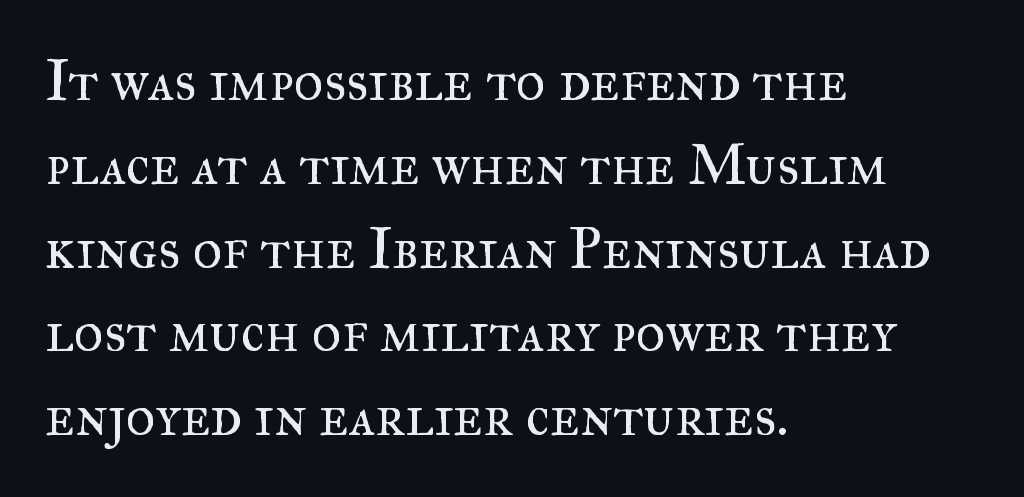
The image shows 57 px regular-weight serif type, upright; set left-aligned, normal line spacing (1.47x), normal letter spacing, not underlined; medium stroke contrast and a small x-height.
